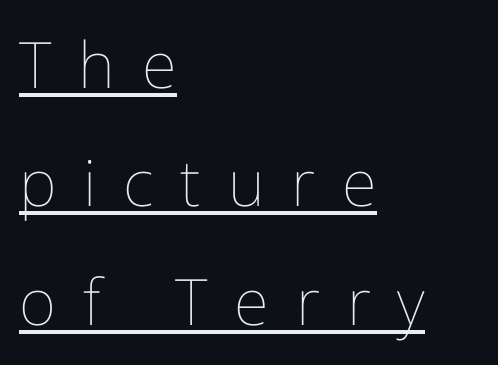
{"italic": "no", "bold": "no", "weight": "thin", "width": "normal", "stroke_contrast": "low", "x_height": "medium", "monospaced": "no", "underline": "yes", "align": "left", "line_spacing_ratio": 1.85, "letter_spacing": "wide", "letter_spacing_em": 0.42, "glyph_px": 64}
